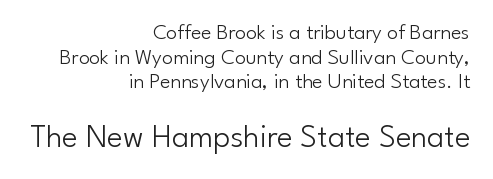
Q: Is the text bold? A: No.
Q: Is the text italic (slanted)? A: No, it is upright.
Q: Is the typeface a serif or a sans-serif typeface? A: Sans-serif.
Q: Is the text underlined? A: No.
Q: How is the paragraph aligned? A: Right-aligned.
Q: Is the spacing between letters normal or unusually wide? A: Normal.
Q: Is the spacing between lines tight, normal or loose? A: Tight.
Q: Which block of text is set in a larger size, the first (top) or the second (bottom)? A: The second (bottom) one.
Q: Width (condensed, normal, or wide)? A: Normal.
Q: Stroke contrast? A: Low.
Q: x-height? A: Small.
Q: Monospaced? A: No.
